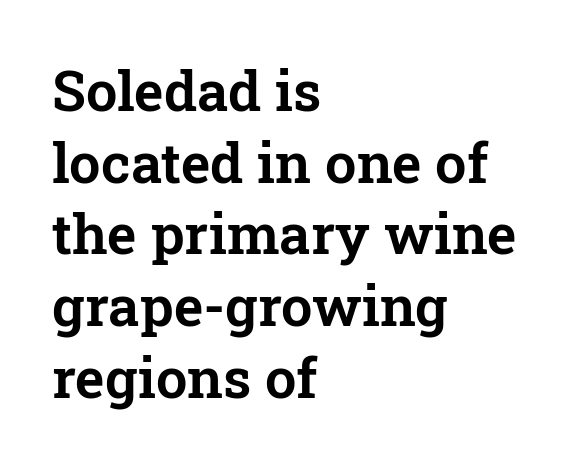
{"serif": "yes", "italic": "no", "width": "normal", "stroke_contrast": "low", "x_height": "medium", "monospaced": "no", "underline": "no", "align": "left", "line_spacing": "normal", "line_spacing_ratio": 1.28, "letter_spacing": "normal", "letter_spacing_em": 0.0, "glyph_px": 56}
